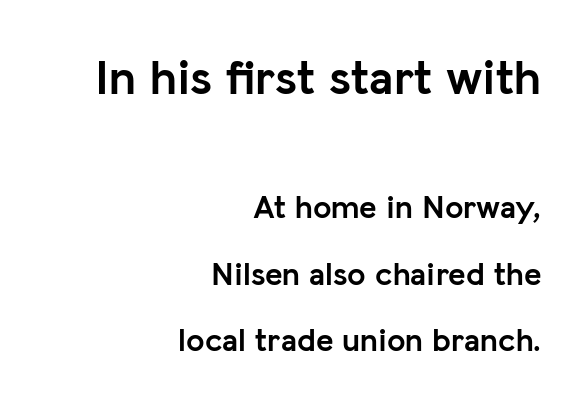
The image shows 50 px semibold sans-serif type, upright; set right-aligned, loose line spacing (2.01x), normal letter spacing, not underlined; the first (top) block is 1.52x larger; low stroke contrast and a medium x-height.
